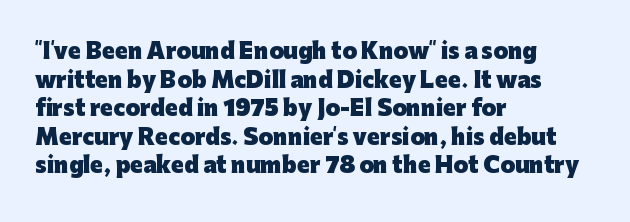
{"italic": "no", "bold": "yes", "underline": "no", "align": "left", "line_spacing": "normal", "line_spacing_ratio": 1.36, "letter_spacing": "normal", "letter_spacing_em": 0.0, "glyph_px": 21}
